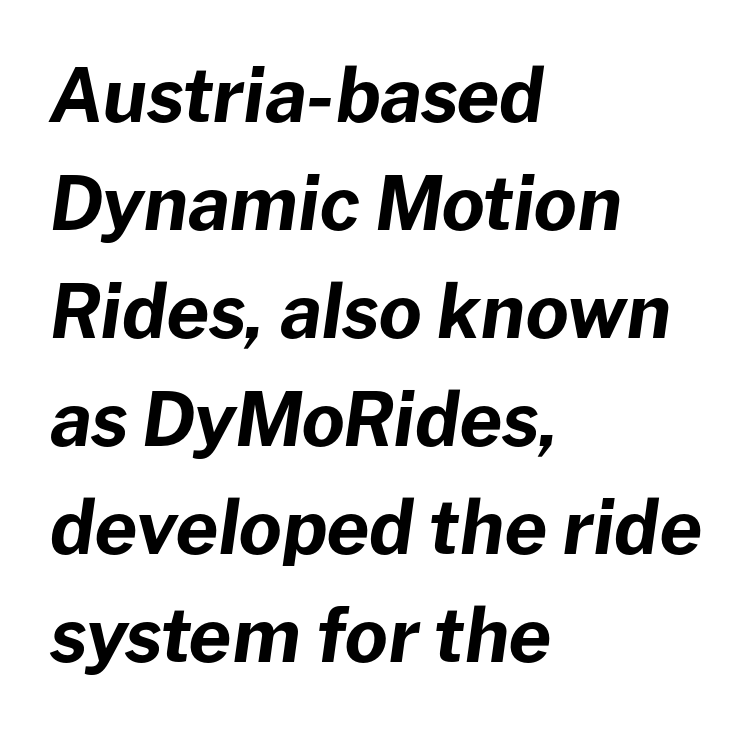
{"italic": "yes", "lean": "right", "slant_degrees": 8, "bold": "yes", "weight": "bold", "width": "normal", "stroke_contrast": "low", "x_height": "medium", "monospaced": "no", "underline": "no", "align": "left", "line_spacing": "normal", "line_spacing_ratio": 1.46, "letter_spacing": "normal", "letter_spacing_em": 0.0, "glyph_px": 74}
